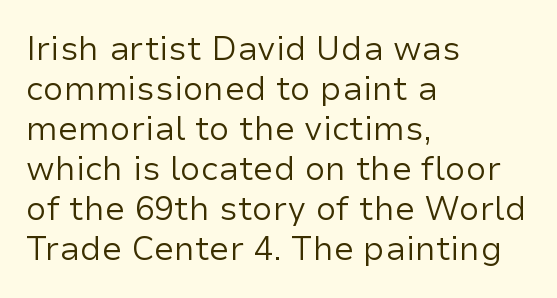
Q: Is the text bold? A: No.
Q: Is the text italic (slanted)? A: No, it is upright.
Q: Is the typeface a serif or a sans-serif typeface? A: Sans-serif.
Q: Is the text underlined? A: No.
Q: How is the paragraph aligned? A: Left-aligned.
Q: Is the spacing between letters normal or unusually wide? A: Normal.
Q: Width (condensed, normal, or wide)? A: Normal.
Q: Stroke contrast? A: Low.
Q: x-height? A: Medium.
Q: Monospaced? A: No.
